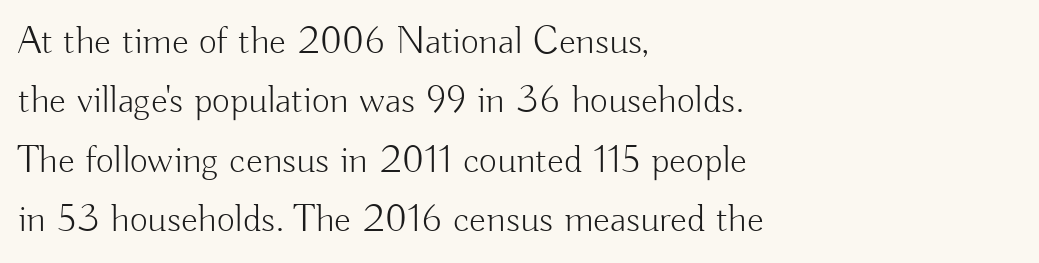
This block has exactly the height ordinary leading produces. Alignment: flush left. Stroke terminals: plain, sans-serif. Letter spacing: default. No italicization has been applied; the sample stays upright. The string is rendered with underlining switched off.
